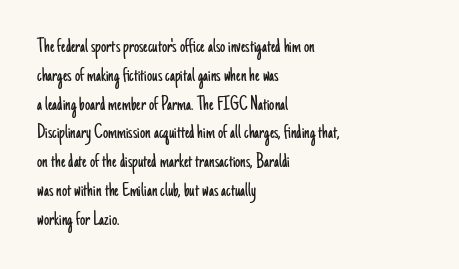
Q: Is the text bold? A: No.
Q: Is the text italic (slanted)? A: No, it is upright.
Q: Is the text underlined? A: No.
Q: How is the paragraph aligned? A: Left-aligned.
Q: Is the spacing between letters normal or unusually wide? A: Normal.
Q: Is the spacing between lines tight, normal or loose? A: Normal.
